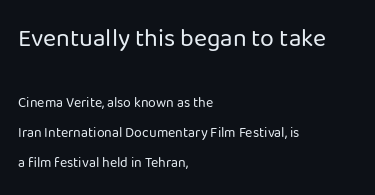
Ink coverage per letter is moderate at most. No word sits above an underline. The typography opts for an upright posture over an oblique one. This rendering leaves character spacing at its baseline value. The first block has been scaled up relative to the second.
